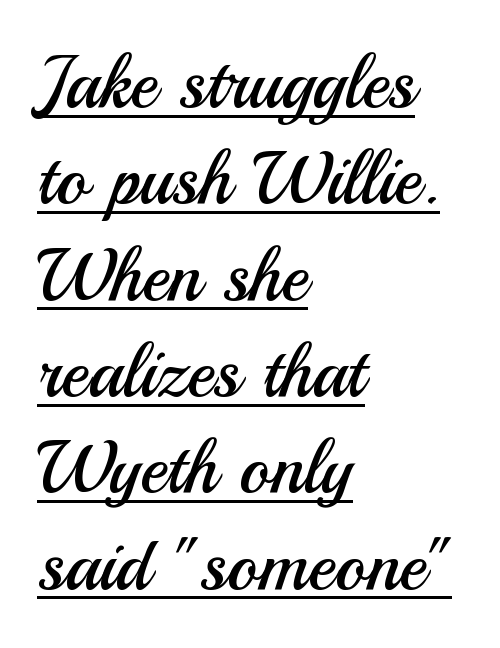
Q: Is the text bold? A: No.
Q: Is the text italic (slanted)? A: Yes.
Q: Is the typeface a serif or a sans-serif typeface? A: Sans-serif.
Q: Is the text underlined? A: Yes.
Q: How is the paragraph aligned? A: Left-aligned.
Q: Is the spacing between letters normal or unusually wide? A: Normal.
Q: Is the spacing between lines tight, normal or loose? A: Normal.
Q: Width (condensed, normal, or wide)? A: Normal.
Q: Stroke contrast? A: Medium.
Q: x-height? A: Small.
Q: Monospaced? A: No.
